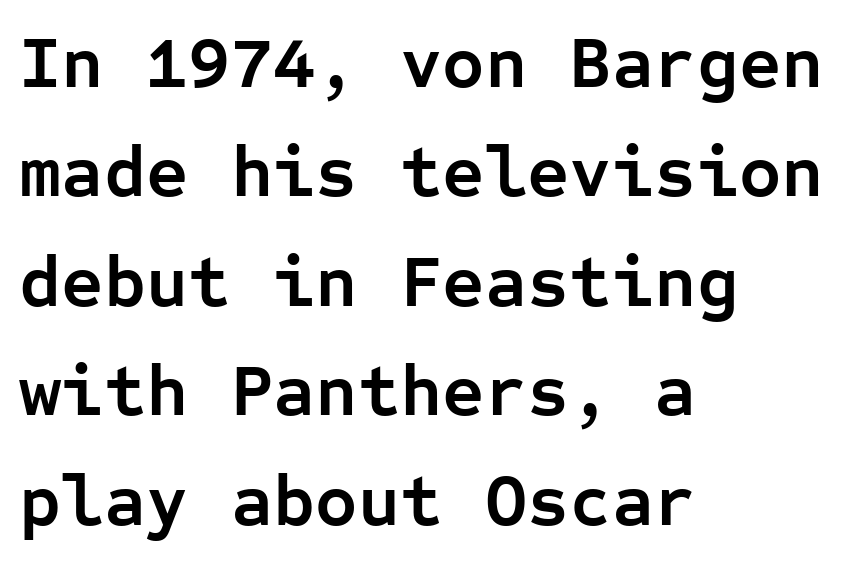
Standard letterfit; no display-style spreading of the glyphs. Note: no serifs on the glyphs. Summary of weight: heavy, a full bold. How would I describe the line gaps? Plain and ordinary. The paragraph shown leans on its left margin. Rendered with straight, roman letterforms.
